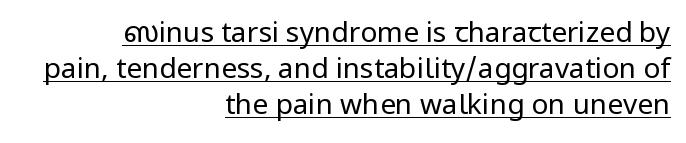
Q: Is the text bold? A: No.
Q: Is the text italic (slanted)? A: No, it is upright.
Q: Is the typeface a serif or a sans-serif typeface? A: Sans-serif.
Q: Is the text underlined? A: Yes.
Q: How is the paragraph aligned? A: Right-aligned.
Q: Is the spacing between letters normal or unusually wide? A: Normal.
Q: Is the spacing between lines tight, normal or loose? A: Normal.
Q: Width (condensed, normal, or wide)? A: Normal.
Q: Stroke contrast? A: Low.
Q: x-height? A: Medium.
Q: Monospaced? A: No.
